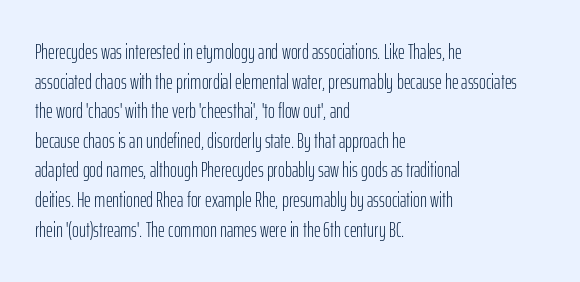
Quick note: underline off. Do the letters lean? They stand straight. The text block is weighted toward the left margin, trailing off unevenly rightward. This rendering leaves character spacing at its baseline value. Vertical spacing — default.
